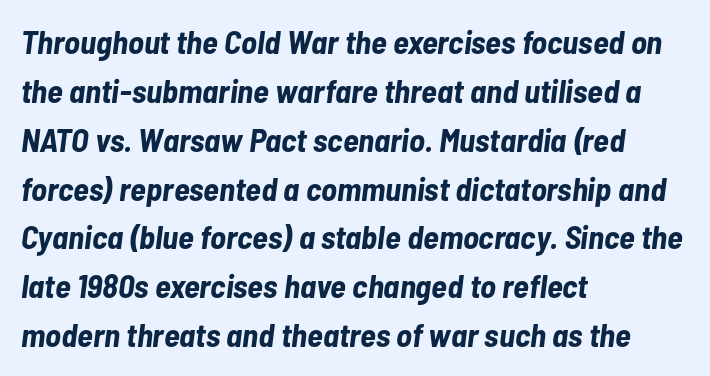
The passage shown is emphatically bold. The letters sit at their default tracking, neither squeezed nor spread. Characters are canted at an angle relative to the baseline's perpendicular. The passage shown is typed in a proportional face where columns would drift. Left-aligned paragraph, ragged on the right. A typesetter would call this leading conventional body-copy spacing.
